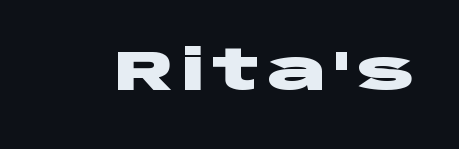
{"serif": "no", "italic": "no", "bold": "yes", "weight": "heavy", "width": "wide", "stroke_contrast": "low", "x_height": "large", "monospaced": "no", "underline": "no", "glyph_px": 56}
